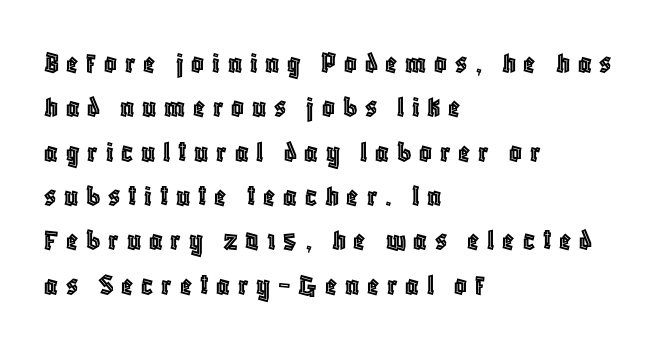
The image shows 31 px condensed type, upright; set left-aligned, normal line spacing (1.43x), unusually wide letter spacing (+0.25 em), not underlined; a large x-height.
